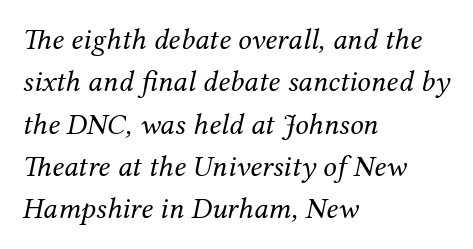
{"serif": "yes", "italic": "yes", "lean": "right", "slant_degrees": 12, "bold": "no", "weight": "regular", "width": "normal", "stroke_contrast": "medium", "x_height": "medium", "monospaced": "no", "underline": "no", "align": "left", "line_spacing": "normal", "line_spacing_ratio": 1.41, "letter_spacing": "normal", "letter_spacing_em": 0.0, "glyph_px": 30}
